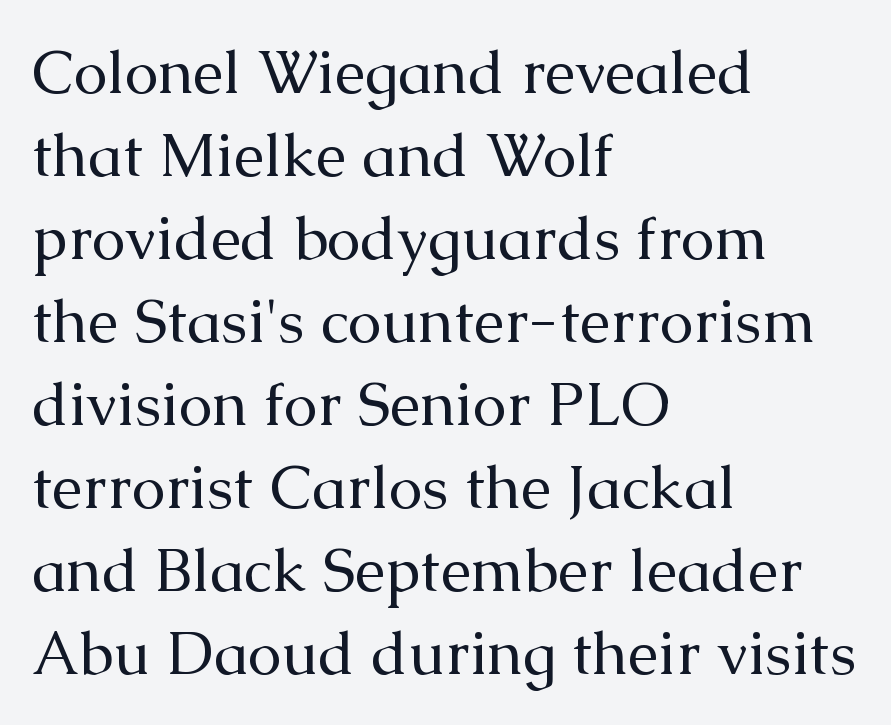
The image shows 61 px regular-weight serif type, upright; set left-aligned, normal line spacing (1.36x), normal letter spacing, not underlined; medium stroke contrast and a medium x-height.
